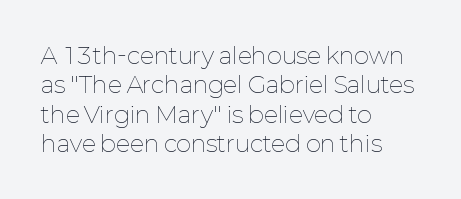
The image shows 23 px text type, upright; set left-aligned, normal line spacing (1.28x), normal letter spacing, not underlined.
